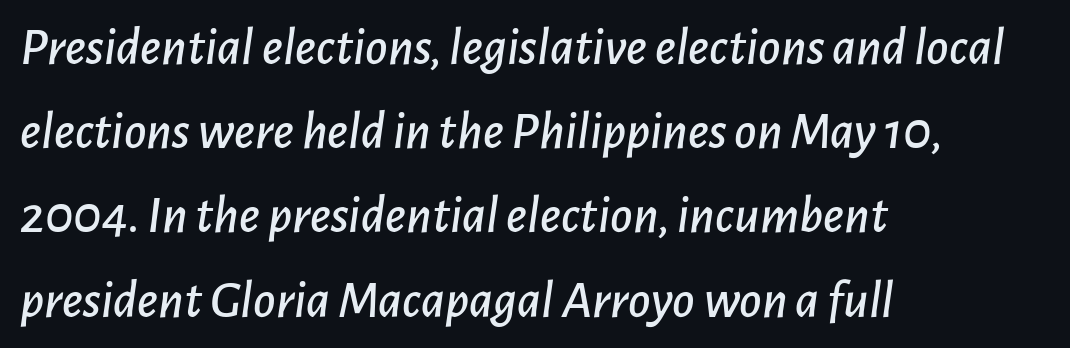
The image shows 54 px text type, italic (leaning right); set left-aligned, normal line spacing (1.56x), normal letter spacing, not underlined; low stroke contrast and a medium x-height.
